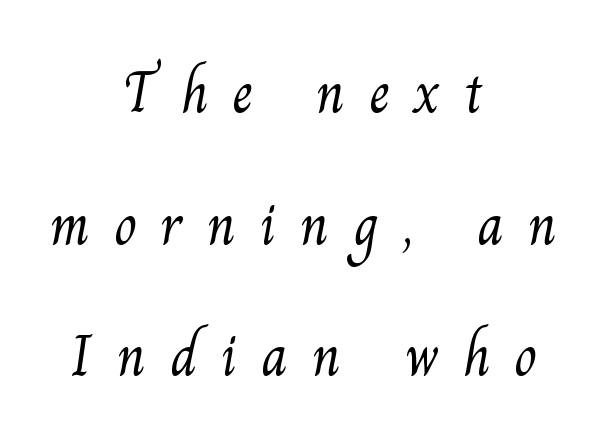
Q: Is the text bold? A: No.
Q: Is the typeface a serif or a sans-serif typeface? A: Serif.
Q: Is the text underlined? A: No.
Q: How is the paragraph aligned? A: Centered.
Q: Is the spacing between letters normal or unusually wide? A: Unusually wide.
Q: Is the spacing between lines tight, normal or loose? A: Loose.
Q: Width (condensed, normal, or wide)? A: Normal.
Q: Stroke contrast? A: Medium.
Q: x-height? A: Small.
Q: Monospaced? A: No.
